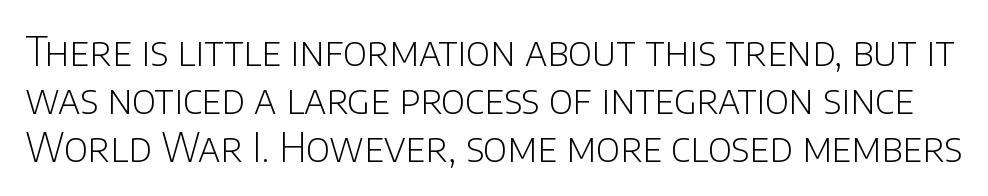
{"serif": "no", "italic": "no", "bold": "no", "weight": "light", "width": "normal", "stroke_contrast": "low", "x_height": "large", "monospaced": "no", "underline": "no", "line_spacing_ratio": 1.23, "letter_spacing": "normal", "letter_spacing_em": 0.0, "glyph_px": 39}
